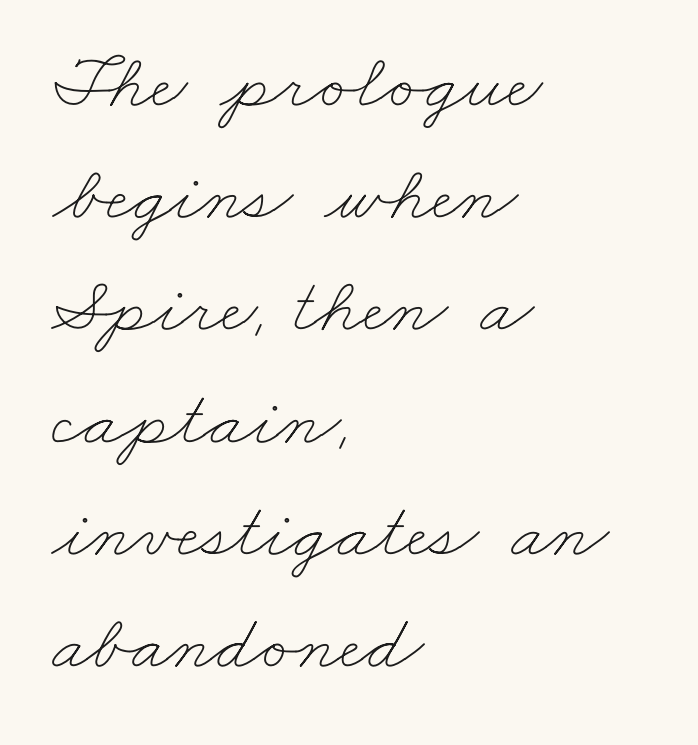
{"bold": "no", "weight": "thin", "width": "wide", "stroke_contrast": "low", "x_height": "small", "monospaced": "no", "underline": "no", "align": "left", "line_spacing": "normal", "line_spacing_ratio": 1.42, "letter_spacing": "normal", "letter_spacing_em": 0.0, "glyph_px": 79}
